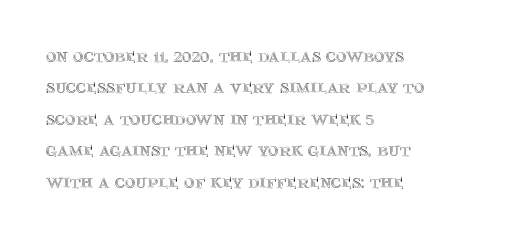
{"italic": "no", "underline": "no", "align": "left", "line_spacing": "normal", "line_spacing_ratio": 1.57, "letter_spacing": "normal", "letter_spacing_em": 0.0, "glyph_px": 20}
